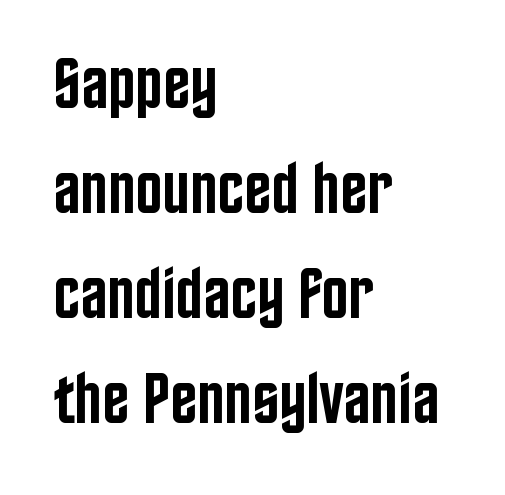
Varying glyph widths throughout — classic text-font behaviour. One-word summary of the alignment: left. Honestly, there is no underline to notice here at all. Every character sits straight up, as roman type does. The face used here is a semibold: visibly heavier than regular, lighter than bold.
